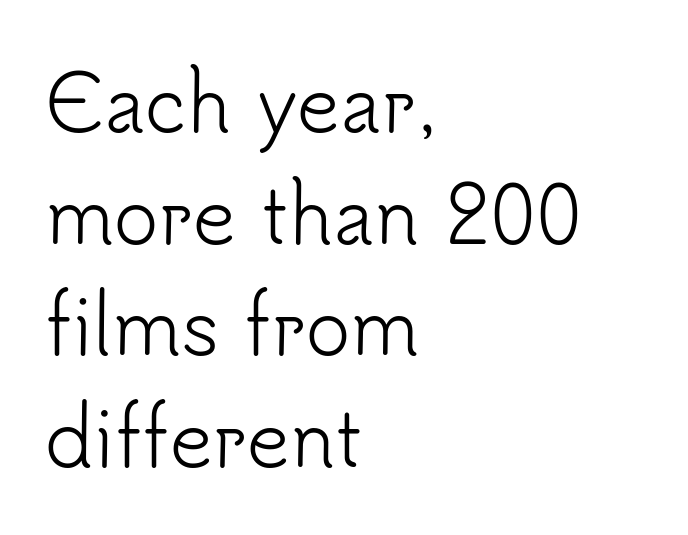
The rendering uses natural spacing where letterforms have individual widths. The font family rendered here belongs to the sans-serif group. A student would call this left alignment; a typographer would say flush left, rag right. Honestly, the letter spacing is just normal — you wouldn't notice it. Caption: face not bold, strokes unweighted. This rendering features lettering with no underline.
